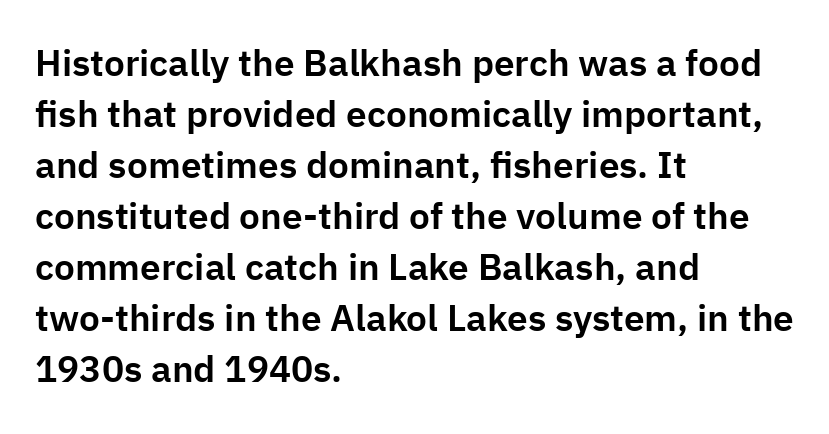
The image shows 37 px sans-serif type, upright; set left-aligned, normal line spacing (1.38x), normal letter spacing, not underlined; low stroke contrast and a medium x-height.
